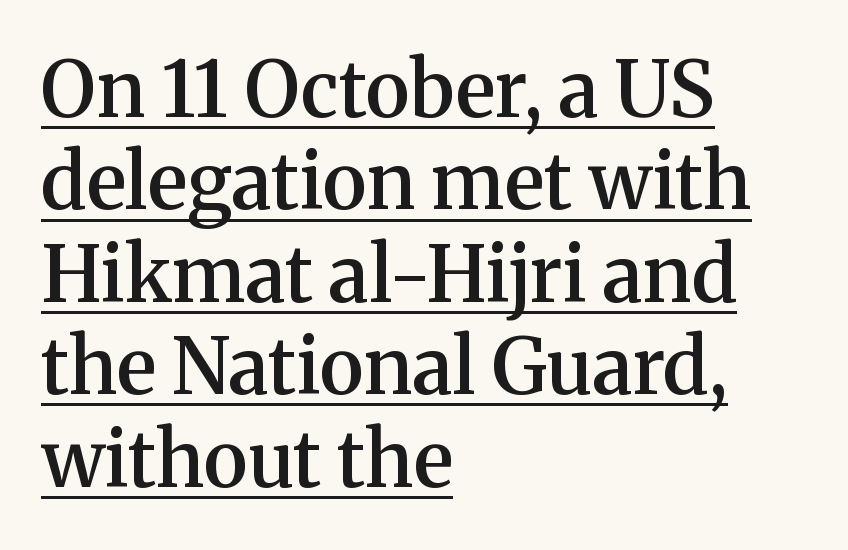
The image shows 77 px semibold serif type, upright; set left-aligned, line spacing 1.2x, normal letter spacing, underlined; medium stroke contrast and a medium x-height.
